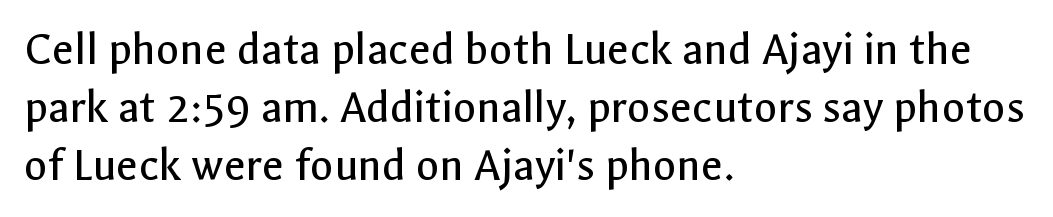
The ragged edge is on the right, which tells us the setting is flush left. Note the varied advance widths — an 'i' is clearly narrower than an 'm'. The axis of the letterforms is exactly vertical. The zone under the glyphs is completely vacant. In terms of letterspacing, this is plain default setting. These lines are composed in type without serifs.
